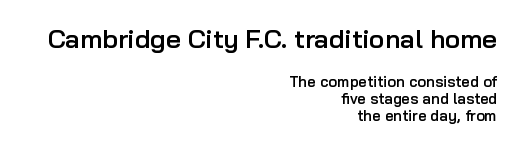
Q: Is the text bold? A: Semi-bold.
Q: Is the text italic (slanted)? A: No, it is upright.
Q: Is the text underlined? A: No.
Q: How is the paragraph aligned? A: Right-aligned.
Q: Is the spacing between letters normal or unusually wide? A: Normal.
Q: Is the spacing between lines tight, normal or loose? A: Tight.
Q: Which block of text is set in a larger size, the first (top) or the second (bottom)? A: The first (top) one.
